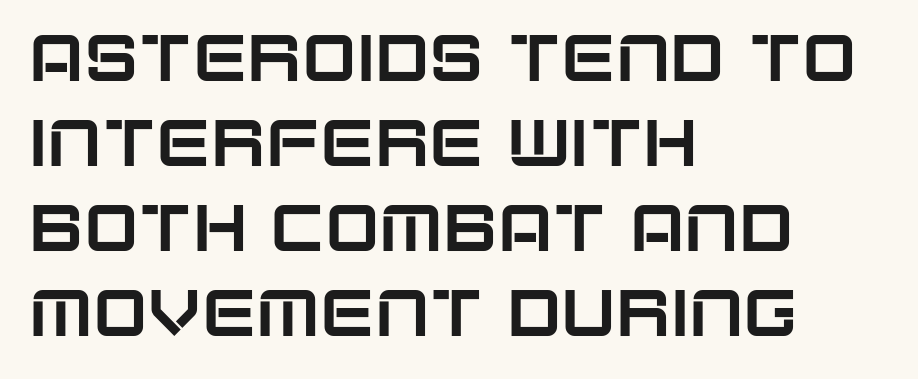
Q: Is the text italic (slanted)? A: No, it is upright.
Q: Is the typeface a serif or a sans-serif typeface? A: Sans-serif.
Q: Is the text underlined? A: No.
Q: How is the paragraph aligned? A: Left-aligned.
Q: Is the spacing between letters normal or unusually wide? A: Normal.
Q: Is the spacing between lines tight, normal or loose? A: Normal.
Q: Width (condensed, normal, or wide)? A: Normal.
Q: Stroke contrast? A: Low.
Q: x-height? A: Large.
Q: Monospaced? A: No.
